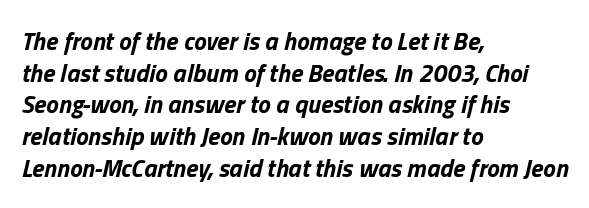
If you drew a ruler down the left edge, every line would touch it. Descender tails drop into unmarked territory. Is there much room between lines? A standard amount, neither cramped nor airy. The line texture is even and compact thanks to regular tracking. It's the slanting kind of type.
